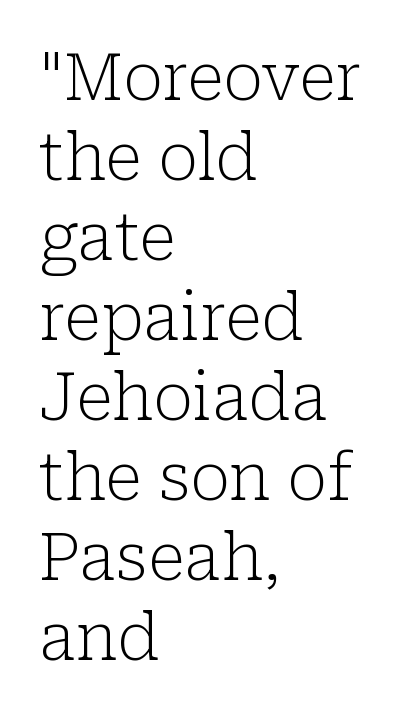
Q: Is the text bold? A: No.
Q: Is the text italic (slanted)? A: No, it is upright.
Q: Is the typeface a serif or a sans-serif typeface? A: Serif.
Q: Is the text underlined? A: No.
Q: How is the paragraph aligned? A: Left-aligned.
Q: Is the spacing between letters normal or unusually wide? A: Normal.
Q: Width (condensed, normal, or wide)? A: Normal.
Q: Stroke contrast? A: Low.
Q: x-height? A: Medium.
Q: Monospaced? A: No.
